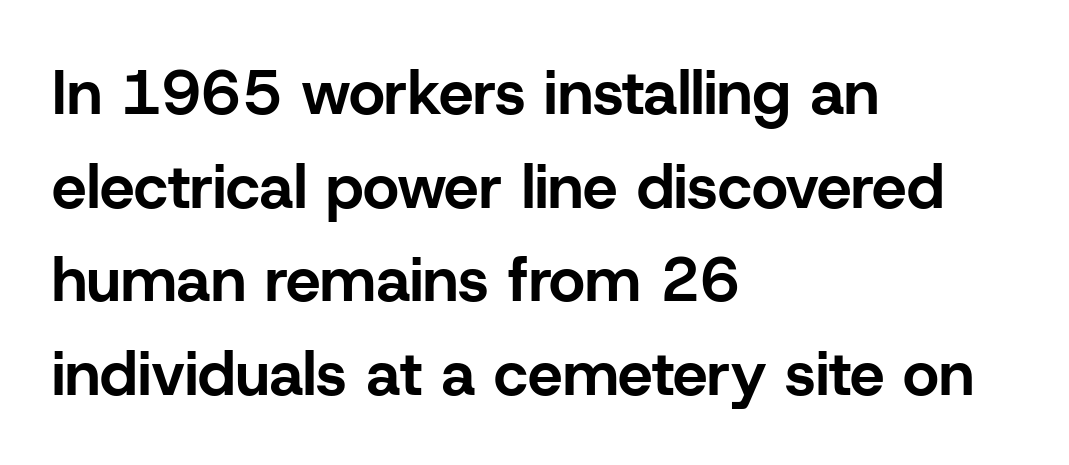
The image shows 62 px bold sans-serif type, upright; set left-aligned, normal line spacing (1.51x), normal letter spacing, not underlined; low stroke contrast and a medium x-height.
